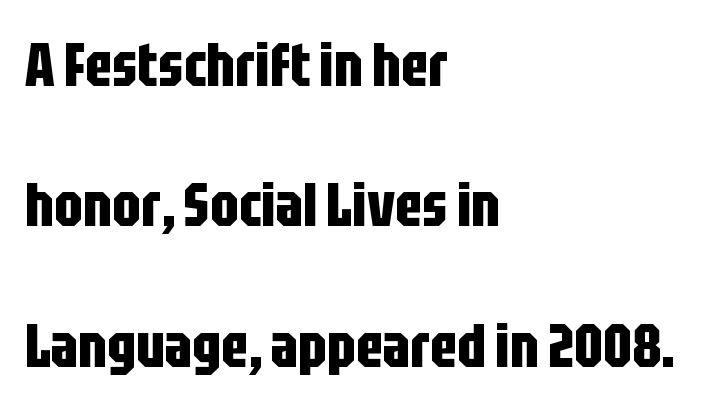
Q: Is the text bold? A: Yes.
Q: Is the text italic (slanted)? A: No, it is upright.
Q: Is the typeface a serif or a sans-serif typeface? A: Sans-serif.
Q: Is the text underlined? A: No.
Q: How is the paragraph aligned? A: Left-aligned.
Q: Is the spacing between letters normal or unusually wide? A: Normal.
Q: Is the spacing between lines tight, normal or loose? A: Loose.
Q: Width (condensed, normal, or wide)? A: Condensed.
Q: Stroke contrast? A: Low.
Q: x-height? A: Large.
Q: Monospaced? A: No.
